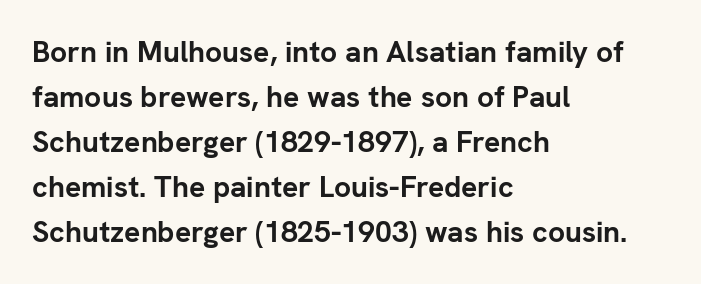
Look at the bottom of the vertical strokes: they stop flat, with no serifs. Whoever set this chose a conventional vertical rhythm. Heavy-handed strokes throughout: this text is bold. Letter spacing: default.
